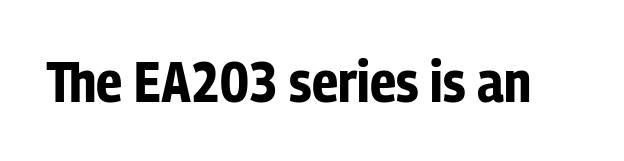
Italic: no, the glyphs are upright roman. In terms of letterform style, serifs are entirely absent. Is this a fixed-width face? No — the glyphs have proportional, varying widths. Check under the words: just untouched page. Characters follow at the spacing the type designer built in. Notice how thick the strokes are: this is what a full bold looks like.
